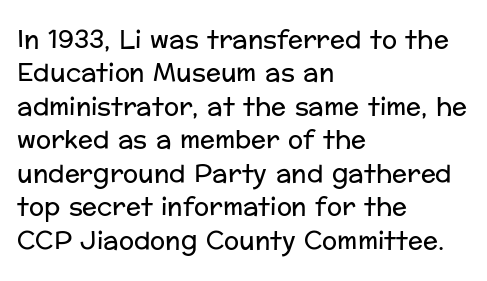
{"italic": "no", "bold": "no", "underline": "no", "align": "left", "line_spacing": "normal", "line_spacing_ratio": 1.34, "letter_spacing": "normal", "letter_spacing_em": 0.0, "glyph_px": 25}
